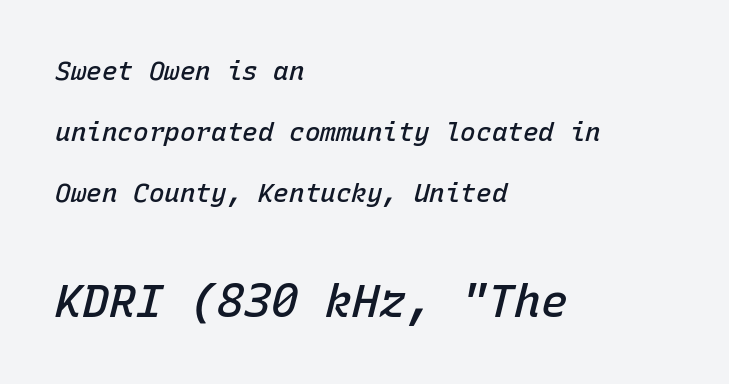
{"italic": "yes", "lean": "right", "slant_degrees": 15, "bold": "semi", "weight": "semibold", "width": "normal", "stroke_contrast": "low", "x_height": "medium", "monospaced": "yes", "underline": "no", "align": "left", "line_spacing": "loose", "line_spacing_ratio": 2.34, "letter_spacing": "normal", "letter_spacing_em": 0.0, "larger_block": "second", "size_ratio": 1.73, "glyph_px": 45}
